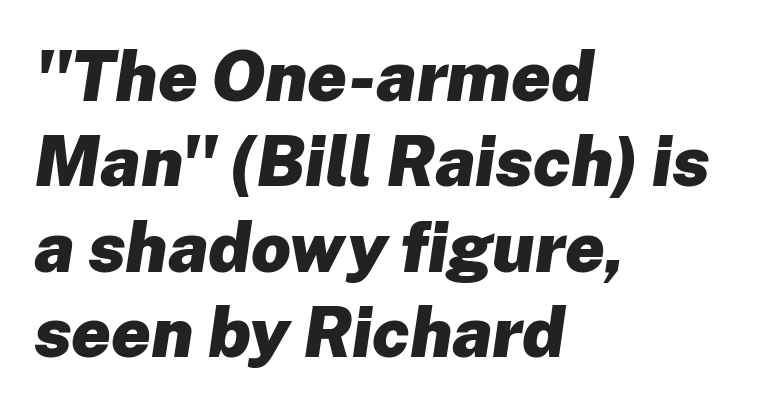
{"italic": "yes", "lean": "right", "slant_degrees": 8, "bold": "yes", "weight": "heavy", "width": "normal", "stroke_contrast": "low", "x_height": "medium", "monospaced": "no", "underline": "no", "align": "left", "line_spacing_ratio": 1.22, "letter_spacing": "normal", "letter_spacing_em": 0.0, "glyph_px": 70}
